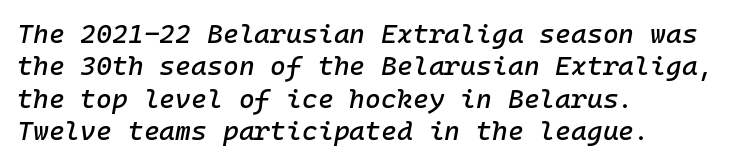
{"italic": "yes", "lean": "right", "slant_degrees": 10, "underline": "no", "align": "left", "line_spacing_ratio": 1.2, "letter_spacing": "normal", "letter_spacing_em": 0.0, "glyph_px": 27}
